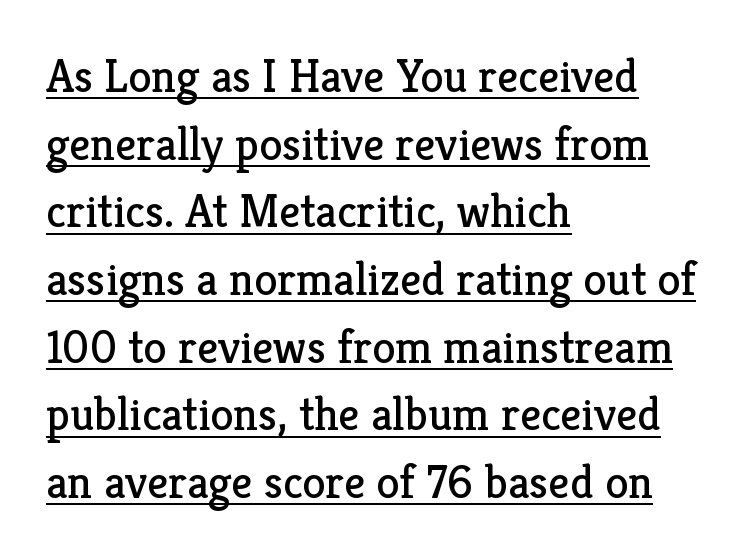
Honestly, the underline is the first thing you notice here. The type family on display is of the serif kind. Style check: upright. The ragged edge is on the right, which tells us the setting is flush left. Baseline-to-baseline distance is the conventional proportion of letter height.
